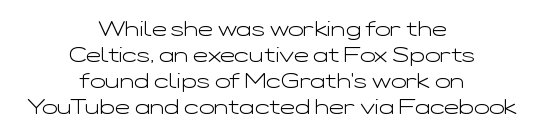
The image shows 20 px text type, upright; set centered, normal line spacing (1.3x), normal letter spacing, not underlined.
